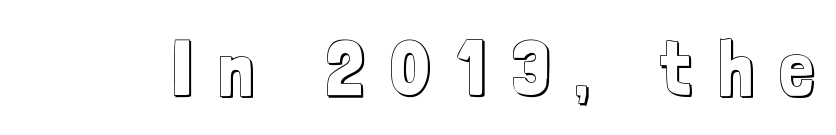
A typesetter would call this proportional, since set widths differ per character. The tracking jumps out immediately: characters are airy and widely separated. Posture: vertical. Check under the words: just untouched page.
